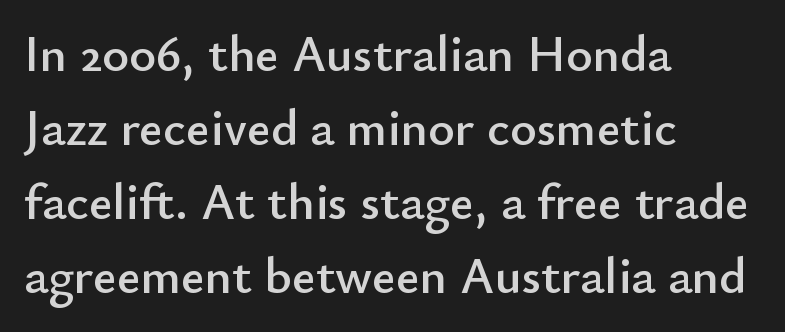
The image shows 51 px sans-serif type, upright; set left-aligned, normal line spacing (1.45x), normal letter spacing, not underlined; low stroke contrast and a small x-height.
